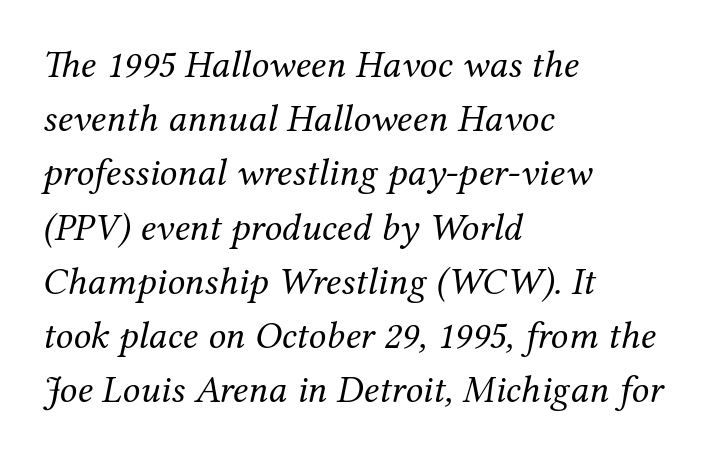
Q: Is the text bold? A: No.
Q: Is the text italic (slanted)? A: Yes, it leans right by about 12 degrees.
Q: Is the typeface a serif or a sans-serif typeface? A: Serif.
Q: Is the text underlined? A: No.
Q: How is the paragraph aligned? A: Left-aligned.
Q: Is the spacing between letters normal or unusually wide? A: Normal.
Q: Is the spacing between lines tight, normal or loose? A: Normal.
Q: Width (condensed, normal, or wide)? A: Normal.
Q: Stroke contrast? A: Medium.
Q: x-height? A: Medium.
Q: Monospaced? A: No.
